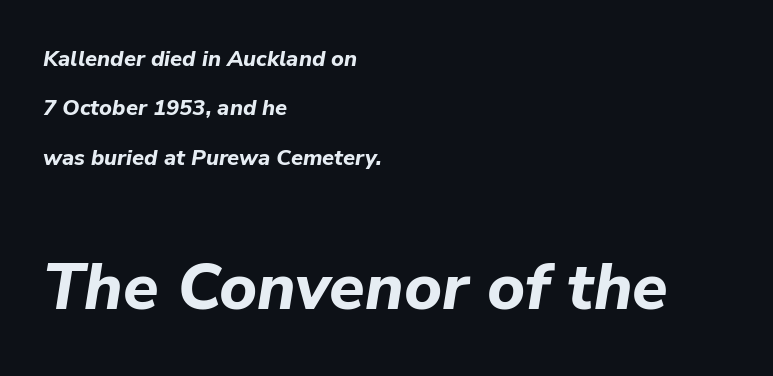
The image shows 65 px bold type, italic (leaning right); set left-aligned, loose line spacing (2.25x), normal letter spacing, not underlined; the second (bottom) block is 2.95x larger; low stroke contrast and a medium x-height.
